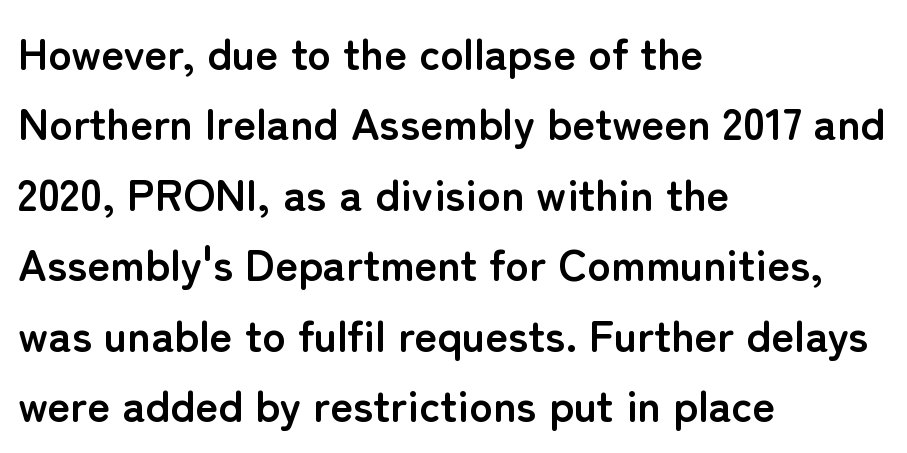
Q: Is the text bold? A: Yes.
Q: Is the text italic (slanted)? A: No, it is upright.
Q: Is the typeface a serif or a sans-serif typeface? A: Sans-serif.
Q: Is the text underlined? A: No.
Q: How is the paragraph aligned? A: Left-aligned.
Q: Is the spacing between letters normal or unusually wide? A: Normal.
Q: Is the spacing between lines tight, normal or loose? A: Normal.
Q: Width (condensed, normal, or wide)? A: Normal.
Q: Stroke contrast? A: Low.
Q: x-height? A: Medium.
Q: Monospaced? A: No.
